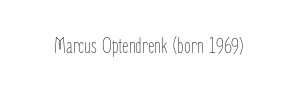
{"italic": "no", "bold": "no", "underline": "no", "letter_spacing": "normal", "letter_spacing_em": 0.0, "glyph_px": 22}
